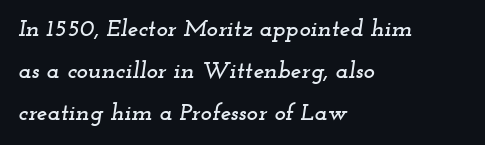
{"italic": "yes", "lean": "right", "slant_degrees": 12, "underline": "no", "align": "left", "line_spacing_ratio": 1.76, "letter_spacing": "normal", "letter_spacing_em": 0.0, "glyph_px": 24}
